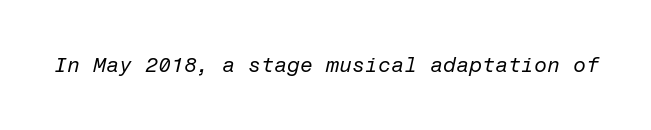
{"italic": "yes", "lean": "right", "slant_degrees": 12, "bold": "no", "underline": "no", "letter_spacing": "normal", "letter_spacing_em": 0.0, "glyph_px": 21}
